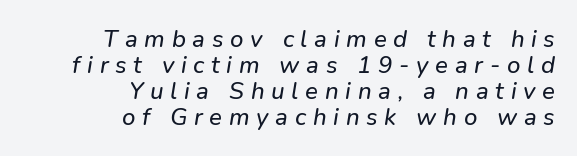
{"underline": "no", "align": "right", "line_spacing": "tight", "line_spacing_ratio": 1.08, "letter_spacing": "wide", "letter_spacing_em": 0.28, "glyph_px": 24}
